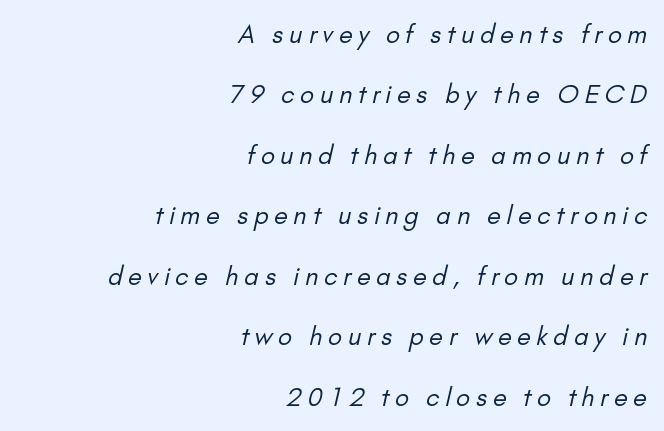
The image shows 25 px text type; set right-aligned, loose line spacing (2.42x), unusually wide letter spacing (+0.23 em), not underlined.
